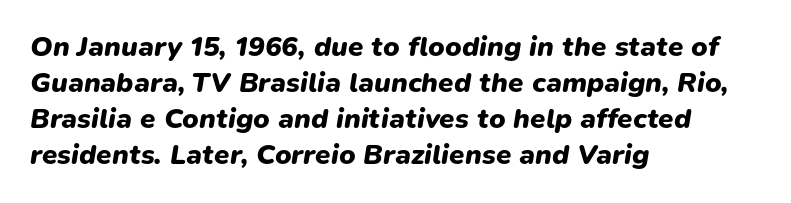
Q: Is the text bold? A: Yes.
Q: Is the text italic (slanted)? A: Yes, it leans right by about 9 degrees.
Q: Is the text underlined? A: No.
Q: How is the paragraph aligned? A: Left-aligned.
Q: Is the spacing between letters normal or unusually wide? A: Normal.
Q: Is the spacing between lines tight, normal or loose? A: Normal.
Q: Width (condensed, normal, or wide)? A: Normal.
Q: Stroke contrast? A: Low.
Q: x-height? A: Medium.
Q: Monospaced? A: No.
